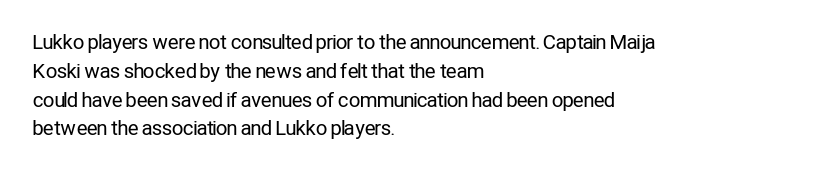
Q: Is the text bold? A: No.
Q: Is the text italic (slanted)? A: No, it is upright.
Q: Is the text underlined? A: No.
Q: How is the paragraph aligned? A: Left-aligned.
Q: Is the spacing between letters normal or unusually wide? A: Normal.
Q: Is the spacing between lines tight, normal or loose? A: Normal.
